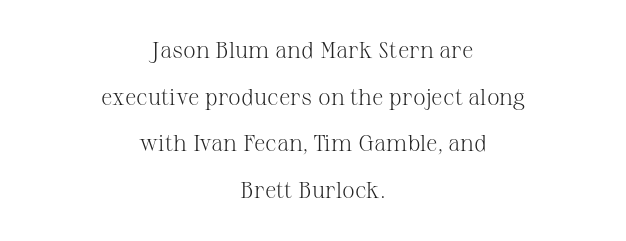
{"italic": "no", "bold": "no", "underline": "no", "align": "center", "line_spacing": "loose", "line_spacing_ratio": 2.03, "letter_spacing": "normal", "letter_spacing_em": 0.0, "glyph_px": 23}
